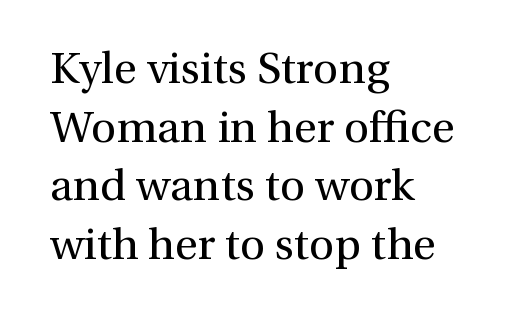
Q: Is the text bold? A: No.
Q: Is the text italic (slanted)? A: No, it is upright.
Q: Is the typeface a serif or a sans-serif typeface? A: Serif.
Q: Is the text underlined? A: No.
Q: How is the paragraph aligned? A: Left-aligned.
Q: Is the spacing between letters normal or unusually wide? A: Normal.
Q: Is the spacing between lines tight, normal or loose? A: Normal.
Q: Width (condensed, normal, or wide)? A: Normal.
Q: x-height? A: Medium.
Q: Monospaced? A: No.
